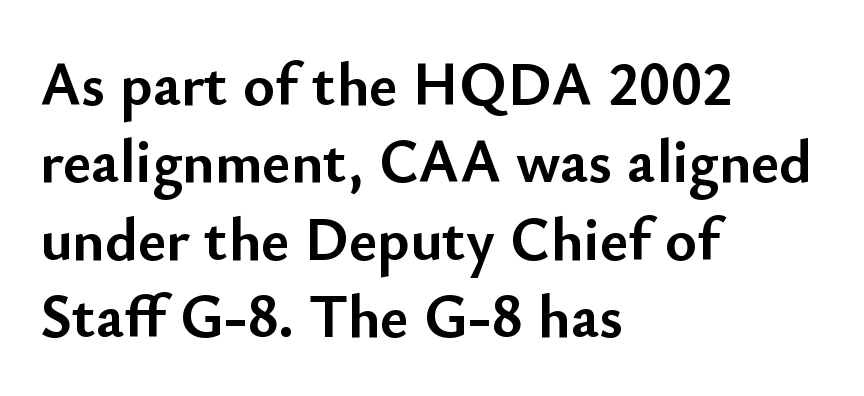
The image shows 61 px semibold sans-serif type, upright; set left-aligned, normal line spacing (1.27x), normal letter spacing, not underlined; low stroke contrast and a small x-height.
